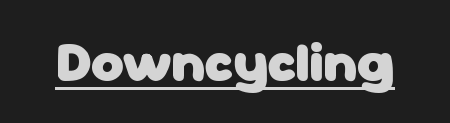
You'd pick this weight for a headline — it's a proper bold. What decoration does the sample have? An underline. What kind of face is this? One without serifs — a sans. How are the letters spaced? Ordinarily, with no added tracking.
